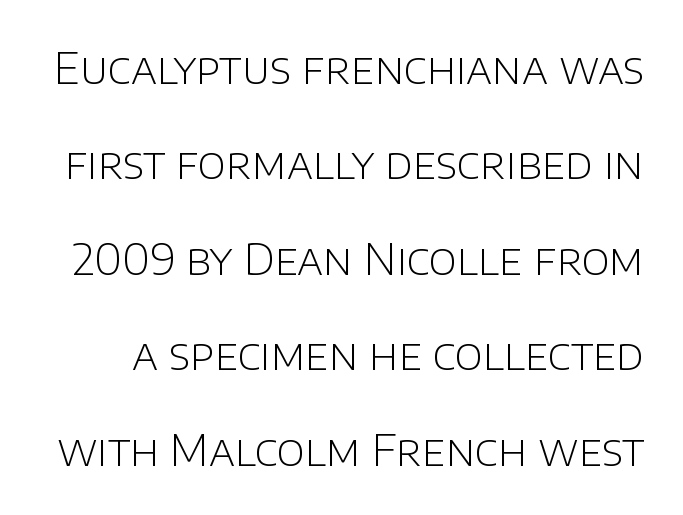
Q: Is the text bold? A: No.
Q: Is the text italic (slanted)? A: No, it is upright.
Q: Is the typeface a serif or a sans-serif typeface? A: Sans-serif.
Q: Is the text underlined? A: No.
Q: Is the spacing between letters normal or unusually wide? A: Normal.
Q: Is the spacing between lines tight, normal or loose? A: Loose.
Q: Width (condensed, normal, or wide)? A: Normal.
Q: Stroke contrast? A: Low.
Q: x-height? A: Large.
Q: Monospaced? A: No.
